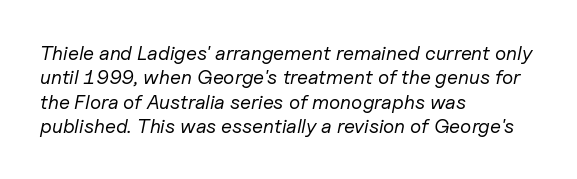
Characters follow at the spacing the type designer built in. Heaviness? Minimal to ordinary, like unemphasized prose. Quick note: underline off. Is the block centered? No — it sits flush against the left margin. There's an unmistakable incline to the writing here.
